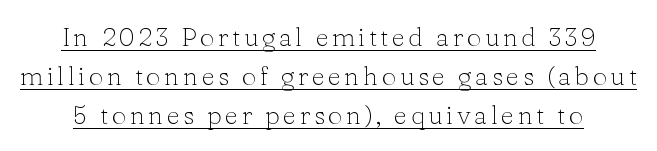
Q: Is the text bold? A: No.
Q: Is the text italic (slanted)? A: No, it is upright.
Q: Is the text underlined? A: Yes.
Q: Is the spacing between lines tight, normal or loose? A: Normal.
